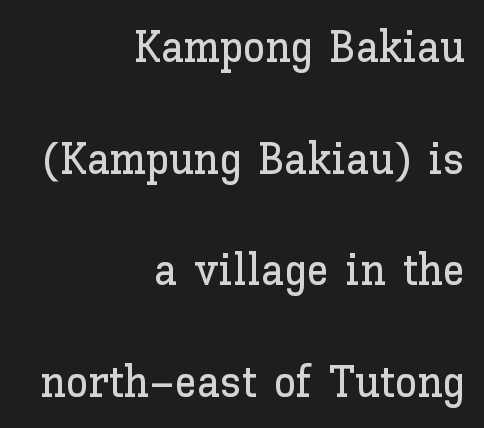
Type without underlining. Successive baselines arrive slowly, with a big drop between each. The letters sit at their default tracking, neither squeezed nor spread. If you drew a ruler down the right edge, every line would touch it. Looks like regular typesetting: each glyph gets only the width it needs.
